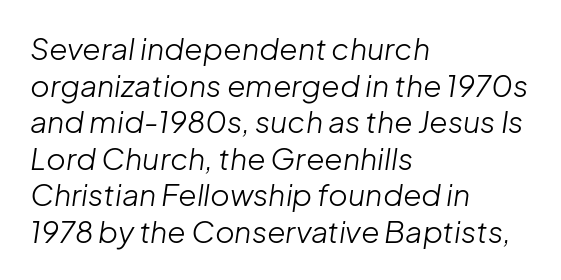
{"italic": "yes", "lean": "right", "slant_degrees": 8, "bold": "no", "weight": "light", "width": "normal", "stroke_contrast": "low", "x_height": "medium", "monospaced": "no", "underline": "no", "align": "left", "line_spacing_ratio": 1.22, "letter_spacing": "normal", "letter_spacing_em": 0.0, "glyph_px": 30}
